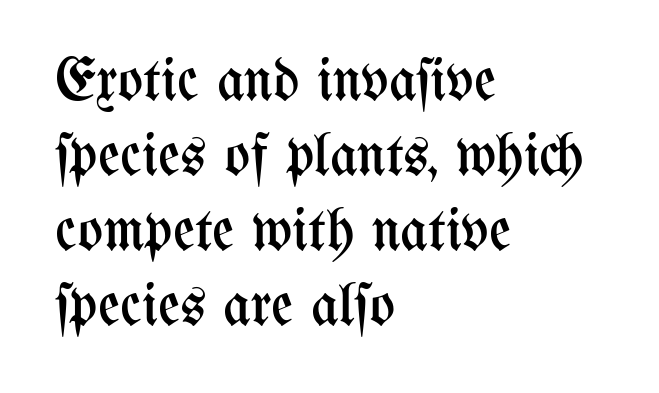
You could call the tracking neutral — neither tight nor loose. The characters are drawn with everyday or finer stroke widths. Has an underline been added? It has not. Upright lettering throughout.
